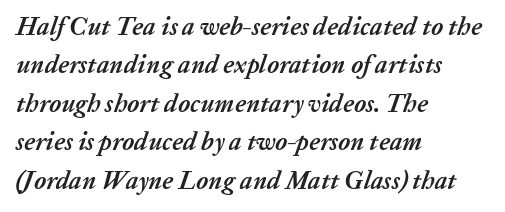
The image shows 25 px bold type, italic (leaning right); set left-aligned, normal line spacing (1.54x), normal letter spacing, not underlined.
